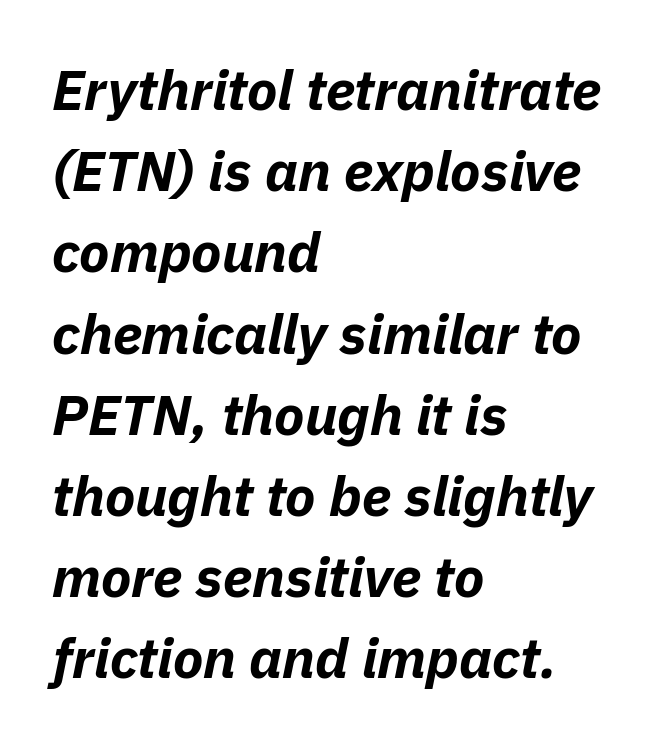
Q: Is the text bold? A: Yes.
Q: Is the text italic (slanted)? A: Yes, it leans right by about 11 degrees.
Q: Is the text underlined? A: No.
Q: How is the paragraph aligned? A: Left-aligned.
Q: Is the spacing between letters normal or unusually wide? A: Normal.
Q: Is the spacing between lines tight, normal or loose? A: Normal.
Q: Width (condensed, normal, or wide)? A: Normal.
Q: Stroke contrast? A: Low.
Q: x-height? A: Medium.
Q: Monospaced? A: No.
